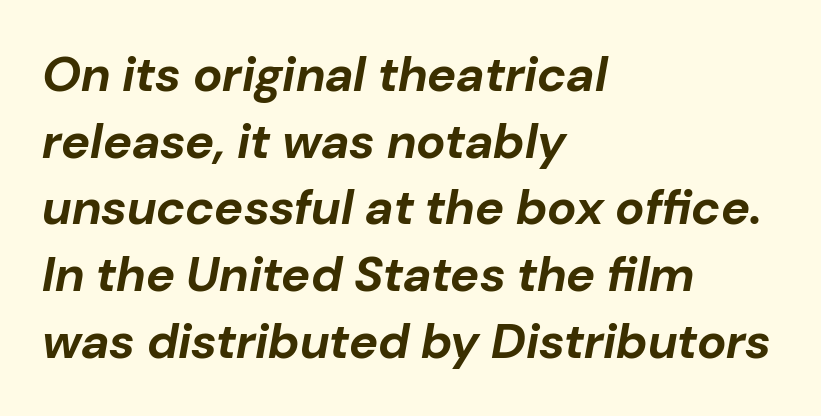
The image shows 49 px bold type, italic (leaning right); set left-aligned, normal line spacing (1.36x), normal letter spacing, not underlined; low stroke contrast and a medium x-height.
